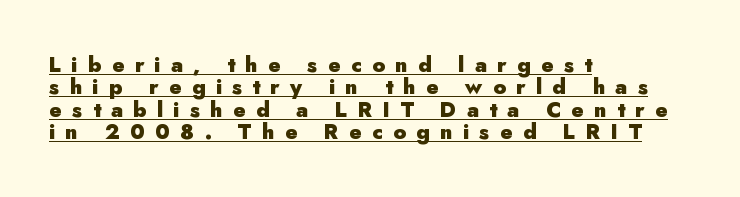
The lettering holds an erect, upright posture throughout. Teacher's note: observe the even left margin — that is flush-left alignment. Compared with undecorated copy, this sample adds a rule below the words. If you measured baseline to baseline, you'd find a short distance. The tracking jumps out immediately: characters are airy and widely separated.
